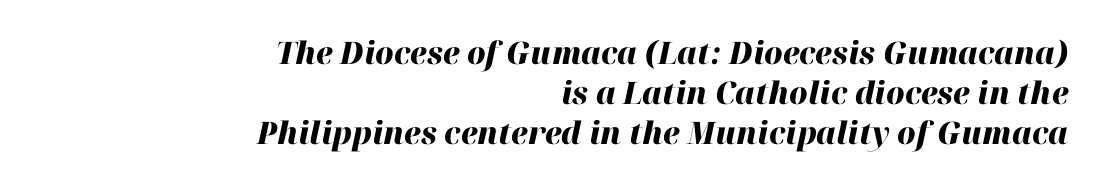
Italic: yes, the glyphs are oblique. Look at the tracking — it's just the regular setting, nothing added. Typeset ragged left — the right edge is the straight one. This rendering features lettering with no underline. Chunky letters — that's bold for sure. The space between consecutive lines is moderate.
